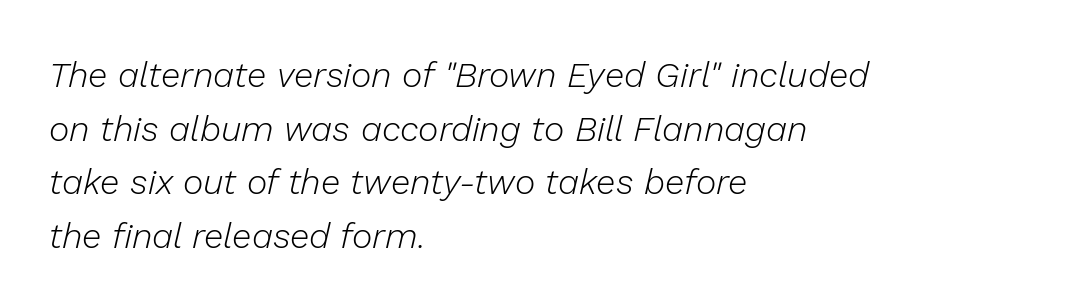
This sample is left-justified, so line endings fall wherever the words run out. The lines sit at an ordinary, default distance from one another. Nobody touched the tracking dial on this one. Do the characters align in a grid? No, the font is proportional.
